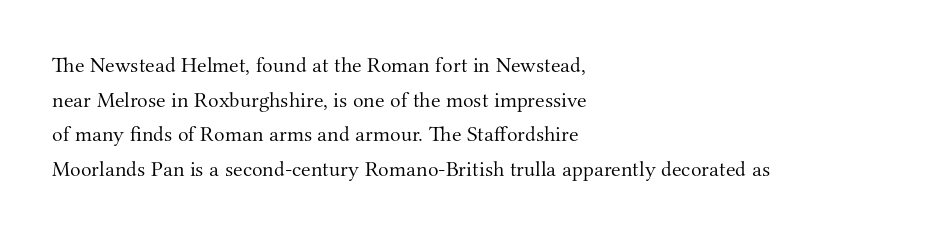
The image shows 22 px text type, upright; set left-aligned, normal line spacing (1.57x), normal letter spacing, not underlined.
